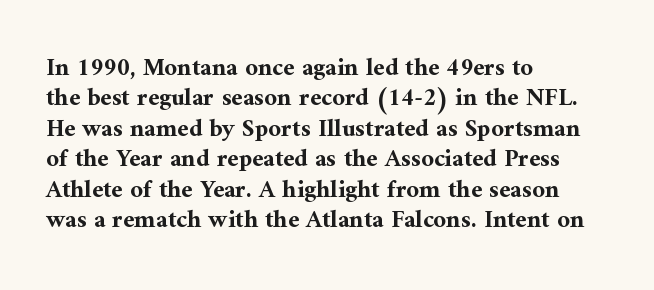
Each line starts at the same left margin while the right side varies. Words appear dense and cohesive because spacing is normal. What weight is shown? A full bold with thick strokes. Nope, not italic — everything's standing straight.
